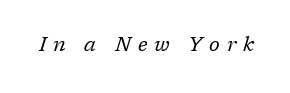
Q: Is the text bold? A: No.
Q: Is the text italic (slanted)? A: Yes, it leans right by about 17 degrees.
Q: Is the text underlined? A: No.
Q: Is the spacing between letters normal or unusually wide? A: Unusually wide.
